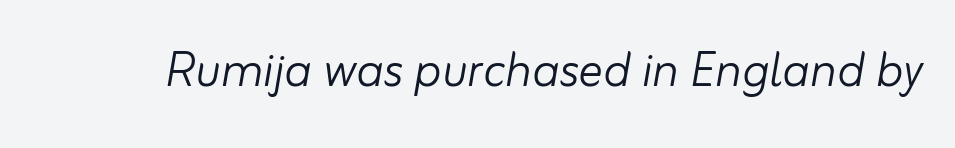
The image shows 61 px light type, italic (leaning right); set normal letter spacing, not underlined; low stroke contrast and a small x-height.
